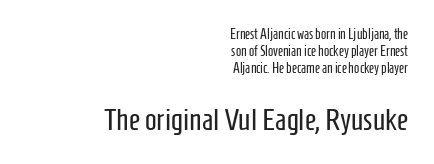
{"serif": "no", "italic": "no", "bold": "no", "weight": "regular", "width": "condensed", "stroke_contrast": "low", "x_height": "medium", "monospaced": "no", "underline": "no", "align": "right", "line_spacing_ratio": 1.22, "letter_spacing": "normal", "letter_spacing_em": 0.0, "larger_block": "second", "size_ratio": 2.21, "glyph_px": 31}
